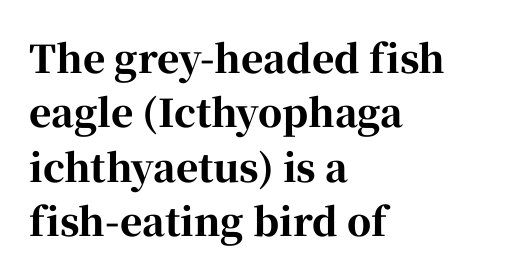
{"serif": "yes", "italic": "no", "bold": "yes", "weight": "bold", "width": "normal", "stroke_contrast": "high", "x_height": "medium", "monospaced": "no", "underline": "no", "align": "left", "line_spacing": "normal", "line_spacing_ratio": 1.43, "letter_spacing": "normal", "letter_spacing_em": 0.0, "glyph_px": 38}
